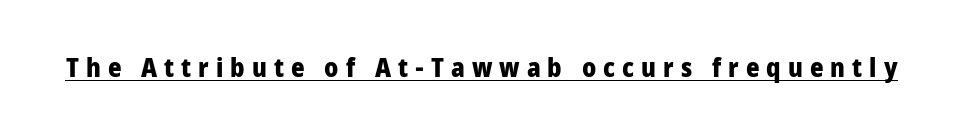
{"italic": "no", "bold": "yes", "underline": "yes", "letter_spacing": "wide", "letter_spacing_em": 0.27, "glyph_px": 26}
